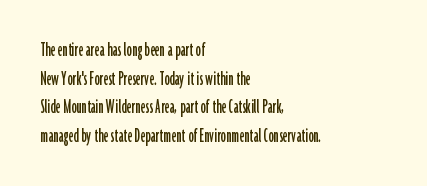
{"italic": "no", "underline": "no", "align": "left", "line_spacing": "normal", "line_spacing_ratio": 1.36, "letter_spacing": "normal", "letter_spacing_em": 0.0, "glyph_px": 21}
